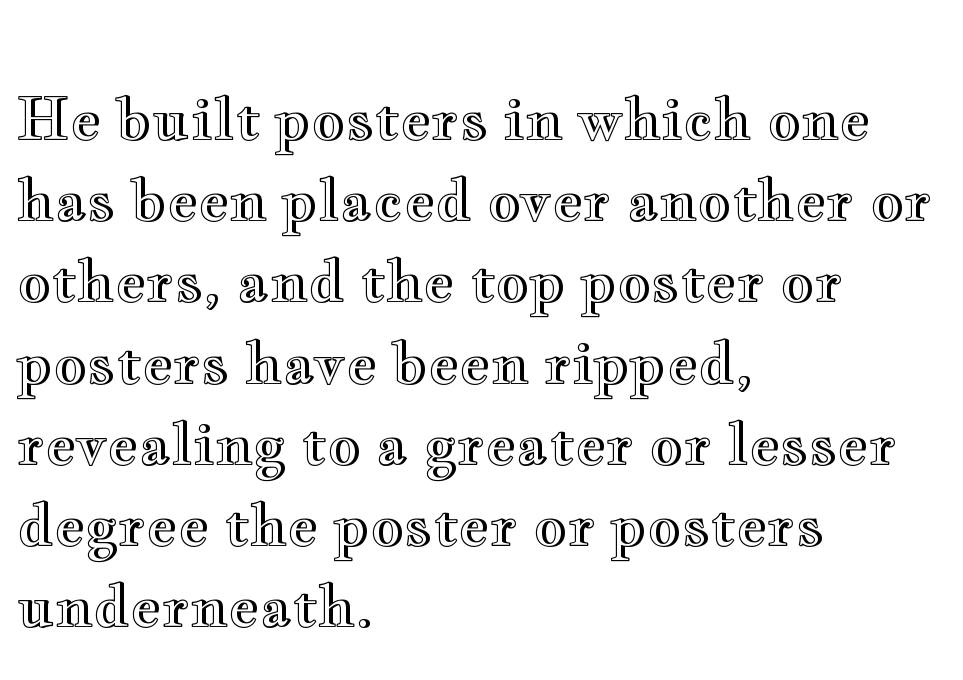
The image shows 58 px wide type, upright; set left-aligned, normal line spacing (1.4x), normal letter spacing, not underlined; a small x-height.
